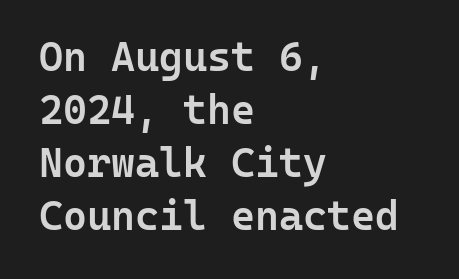
The rendering keeps characters at their native spacing. You could count columns in this text — the font is strictly monospaced. Notice how descenders clear the ascenders below comfortably — that's standard leading. Italic: no, the glyphs are upright roman.
